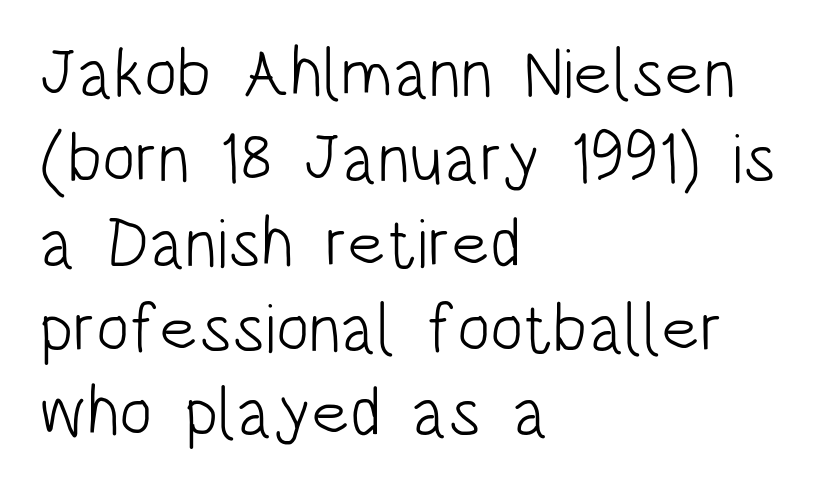
The image shows 69 px light, condensed sans-serif type, upright; set left-aligned, line spacing 1.23x, normal letter spacing, not underlined; low stroke contrast and a large x-height.
